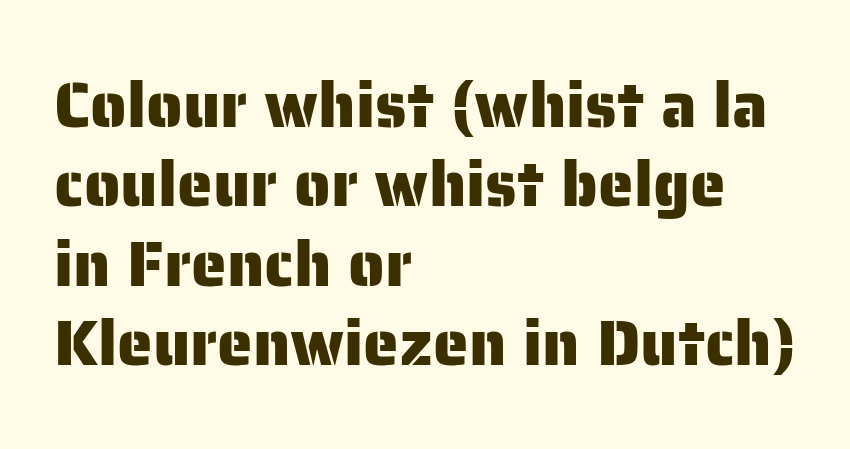
The image shows 64 px sans-serif type, upright; set left-aligned, line spacing 1.24x, normal letter spacing, not underlined; low stroke contrast and a medium x-height.
